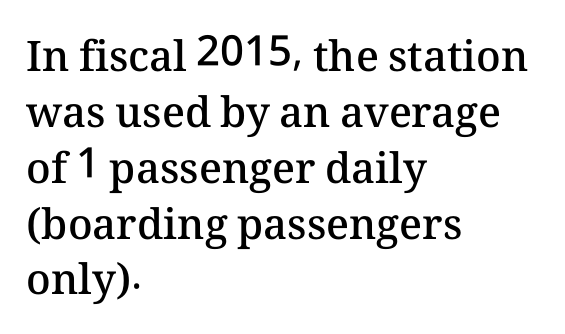
Q: Is the text bold? A: Semi-bold.
Q: Is the text italic (slanted)? A: No, it is upright.
Q: Is the text underlined? A: No.
Q: How is the paragraph aligned? A: Left-aligned.
Q: Is the spacing between letters normal or unusually wide? A: Normal.
Q: Is the spacing between lines tight, normal or loose? A: Normal.
Q: Width (condensed, normal, or wide)? A: Normal.
Q: Stroke contrast? A: Medium.
Q: x-height? A: Medium.
Q: Monospaced? A: No.
